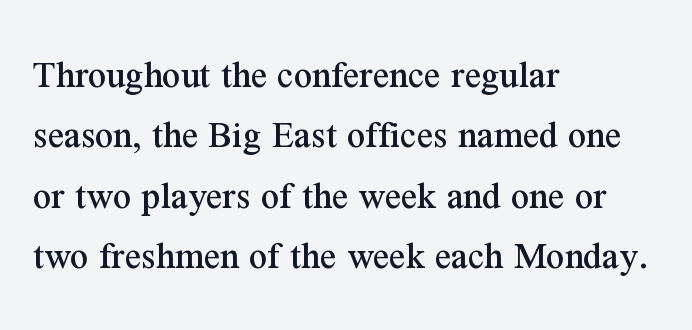
{"serif": "yes", "italic": "no", "width": "normal", "stroke_contrast": "medium", "x_height": "medium", "monospaced": "no", "underline": "no", "align": "left", "line_spacing": "normal", "line_spacing_ratio": 1.51, "letter_spacing": "normal", "letter_spacing_em": 0.0, "glyph_px": 40}
